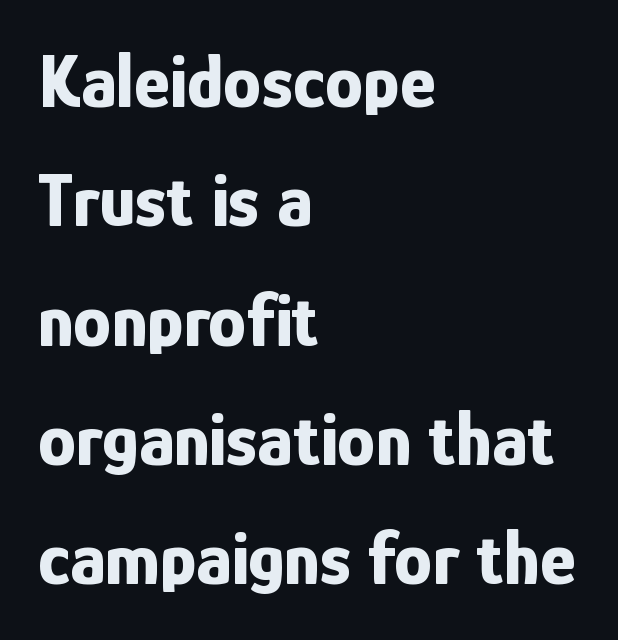
Q: Is the text bold? A: Yes.
Q: Is the text italic (slanted)? A: No, it is upright.
Q: Is the typeface a serif or a sans-serif typeface? A: Sans-serif.
Q: Is the text underlined? A: No.
Q: How is the paragraph aligned? A: Left-aligned.
Q: Is the spacing between letters normal or unusually wide? A: Normal.
Q: Is the spacing between lines tight, normal or loose? A: Normal.
Q: Width (condensed, normal, or wide)? A: Condensed.
Q: Stroke contrast? A: Low.
Q: x-height? A: Medium.
Q: Monospaced? A: No.
